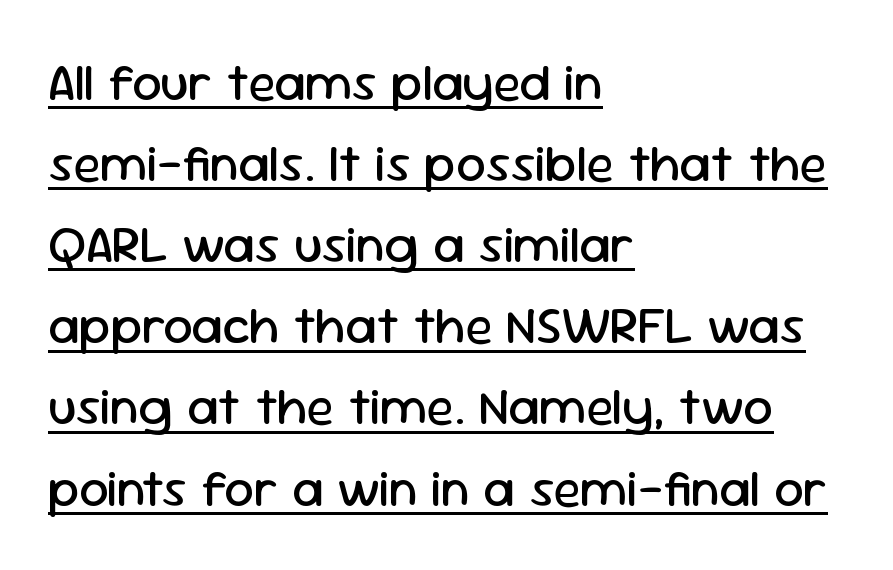
{"serif": "no", "italic": "no", "bold": "no", "weight": "regular", "width": "normal", "stroke_contrast": "low", "x_height": "medium", "monospaced": "no", "underline": "yes", "align": "left", "line_spacing": "normal", "line_spacing_ratio": 1.56, "letter_spacing": "normal", "letter_spacing_em": 0.0, "glyph_px": 52}
